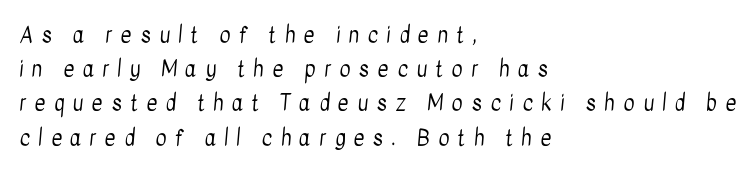
Weight: regular or lighter. Descenders are the only things crossing below the line. Compared with typical paragraphs, the rows here are spaced about the same. Where is the straight margin? On the left. Look at the tracking — it's clearly loosened, letters drifting apart.
